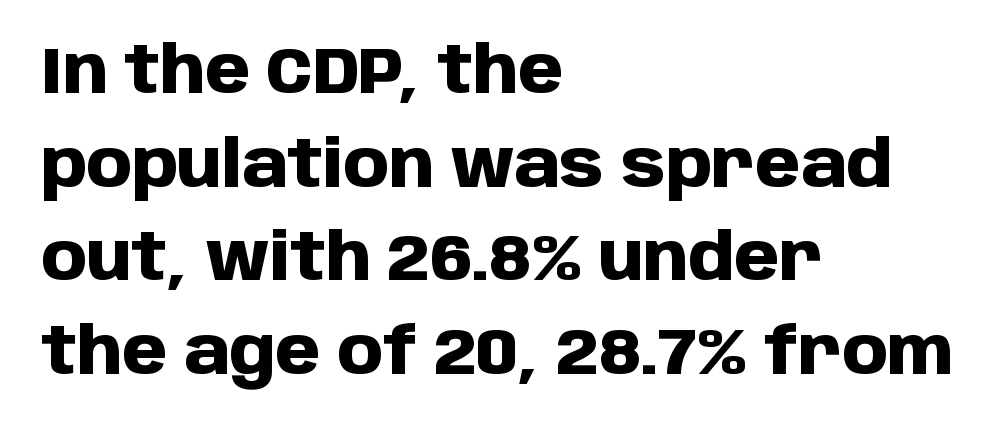
The image shows 65 px heavy sans-serif type, upright; set left-aligned, normal line spacing (1.44x), normal letter spacing, not underlined; low stroke contrast and a large x-height.
